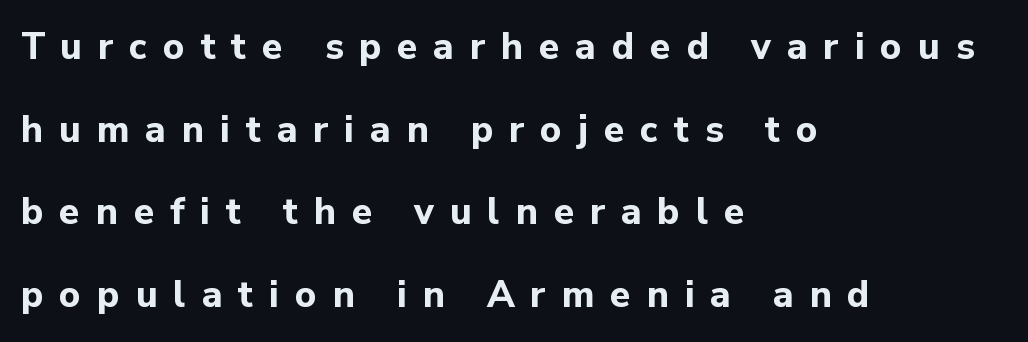
Q: Is the text bold? A: Yes.
Q: Is the text italic (slanted)? A: No, it is upright.
Q: Is the typeface a serif or a sans-serif typeface? A: Sans-serif.
Q: Is the text underlined? A: No.
Q: How is the paragraph aligned? A: Left-aligned.
Q: Is the spacing between letters normal or unusually wide? A: Unusually wide.
Q: Is the spacing between lines tight, normal or loose? A: Loose.
Q: Width (condensed, normal, or wide)? A: Normal.
Q: Stroke contrast? A: Low.
Q: x-height? A: Medium.
Q: Monospaced? A: No.
